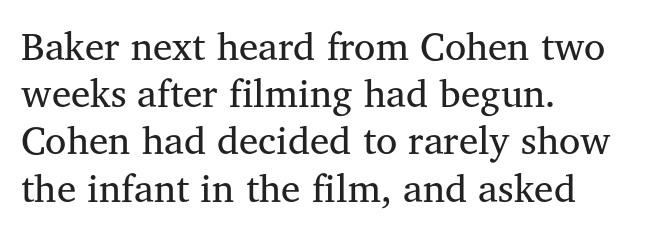
Q: Is the text bold? A: No.
Q: Is the text italic (slanted)? A: No, it is upright.
Q: Is the typeface a serif or a sans-serif typeface? A: Serif.
Q: Is the text underlined? A: No.
Q: How is the paragraph aligned? A: Left-aligned.
Q: Is the spacing between letters normal or unusually wide? A: Normal.
Q: Width (condensed, normal, or wide)? A: Normal.
Q: Stroke contrast? A: Medium.
Q: x-height? A: Medium.
Q: Monospaced? A: No.
